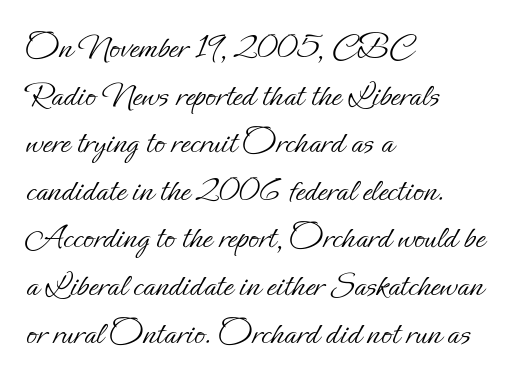
The image shows 35 px light type; set left-aligned, normal line spacing (1.36x), normal letter spacing, not underlined; low stroke contrast and a small x-height.
